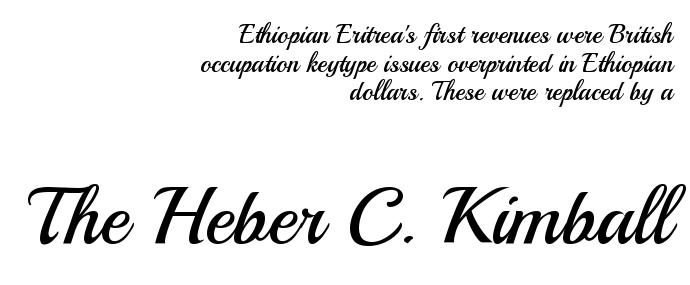
Q: Is the text bold? A: No.
Q: Is the text italic (slanted)? A: Yes.
Q: Is the typeface a serif or a sans-serif typeface? A: Sans-serif.
Q: Is the text underlined? A: No.
Q: How is the paragraph aligned? A: Right-aligned.
Q: Is the spacing between letters normal or unusually wide? A: Normal.
Q: Is the spacing between lines tight, normal or loose? A: Tight.
Q: Which block of text is set in a larger size, the first (top) or the second (bottom)? A: The second (bottom) one.
Q: Width (condensed, normal, or wide)? A: Normal.
Q: Stroke contrast? A: Medium.
Q: x-height? A: Small.
Q: Monospaced? A: No.
